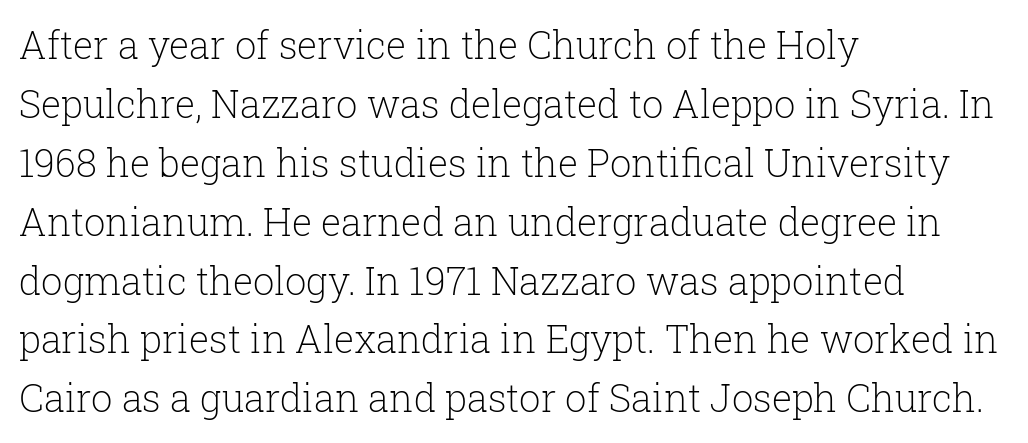
Anything drawn beneath the words? Only blank space. Ascenders rise straight up at ninety degrees. Evenly set lines give the paragraph a standard silhouette. Visually the block forms a straight wall on the left and a jagged coastline on the right. Look at the tracking — it's just the regular setting, nothing added. Regarding serifs, this sample has them.
